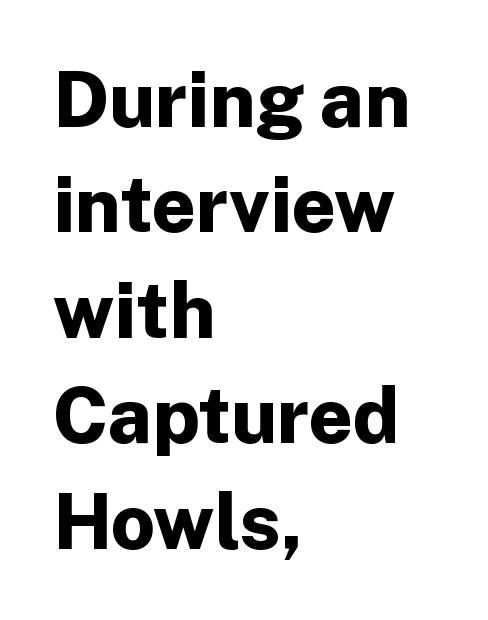
The lines sit at an ordinary, default distance from one another. Spacing verdict: proportional, widths tailored to each character. Is the type bold? Yes — the strokes are clearly thick and heavy. Does the lettering tilt? It doesn't — this is upright.
